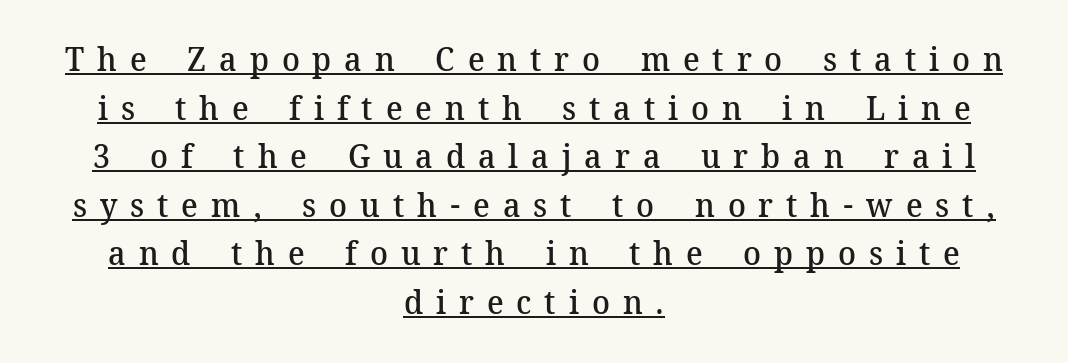
This sample has the flowing, uneven cadence of proportional lettering. Leading: standard. Do the letters lean? They stand straight. This rendering uses center alignment, leaving both contours irregular but symmetric. In designer terms, the underline attribute is active on this setting.
